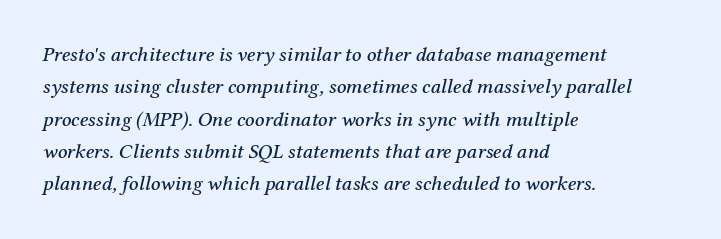
{"italic": "yes", "lean": "right", "slant_degrees": 12, "underline": "no", "align": "left", "line_spacing": "normal", "line_spacing_ratio": 1.54, "letter_spacing": "normal", "letter_spacing_em": 0.0, "glyph_px": 21}
